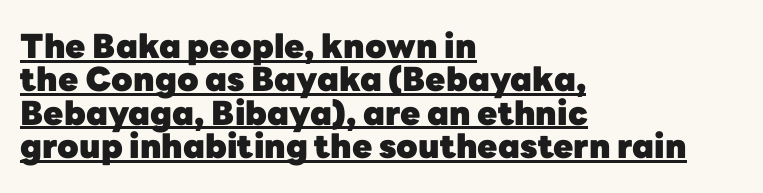
The image shows 33 px heavy sans-serif type, upright; set left-aligned, tight line spacing (1.01x), normal letter spacing, underlined; low stroke contrast and a medium x-height.
